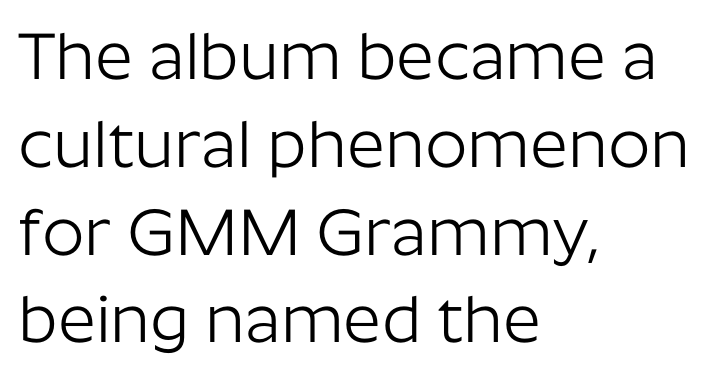
{"serif": "no", "italic": "no", "bold": "no", "weight": "light", "width": "normal", "stroke_contrast": "low", "x_height": "medium", "monospaced": "no", "underline": "no", "align": "left", "line_spacing": "normal", "line_spacing_ratio": 1.33, "letter_spacing": "normal", "letter_spacing_em": 0.0, "glyph_px": 66}
